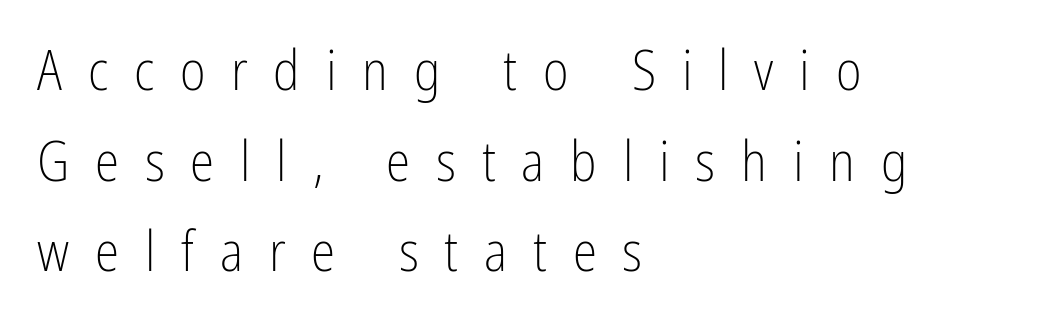
Spacing verdict: proportional, widths tailored to each character. Descender tails drop into unmarked territory. The designer left line spacing at the default. Posture: upright roman. There is plenty of visible air inserted between adjacent glyphs. The characters are drawn with everyday or finer stroke widths.
